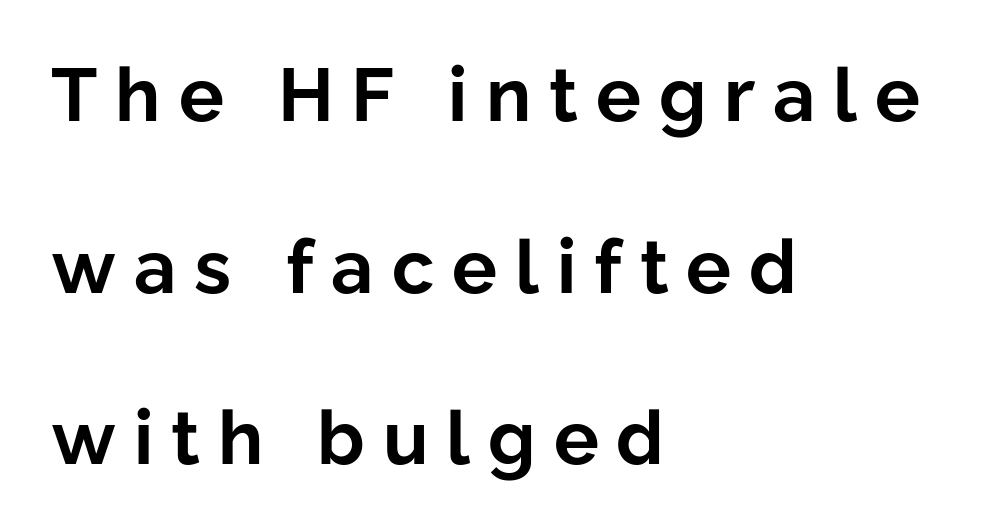
The line-height multiplier appears high, well above default. The typography opts for an upright posture over an oblique one. Bare-footed words on every line. The rendering shows plain stroke endings on the letterforms — a sans-serif design. The letters are bold, with thick, heavy strokes.
